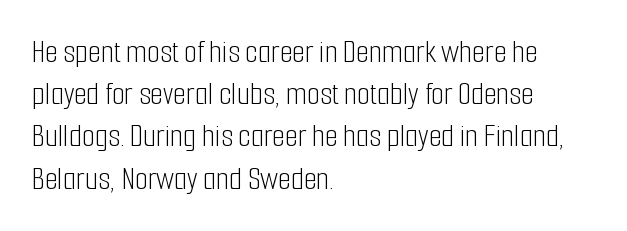
Stroke mass is kept to a normal reading level or below. Does the lettering tilt? It doesn't — this is upright. The type is set solid horizontally, with unmodified tracking. Typeset ragged right — the left edge is the straight one. Compared with typical paragraphs, the rows here are spaced about the same. Nobody drew a line under any word here.
